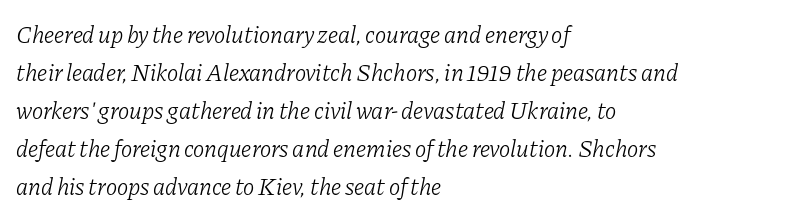
Q: Is the text bold? A: No.
Q: Is the text italic (slanted)? A: Yes, it leans right by about 11 degrees.
Q: Is the text underlined? A: No.
Q: How is the paragraph aligned? A: Left-aligned.
Q: Is the spacing between letters normal or unusually wide? A: Normal.
Q: Is the spacing between lines tight, normal or loose? A: Normal.
